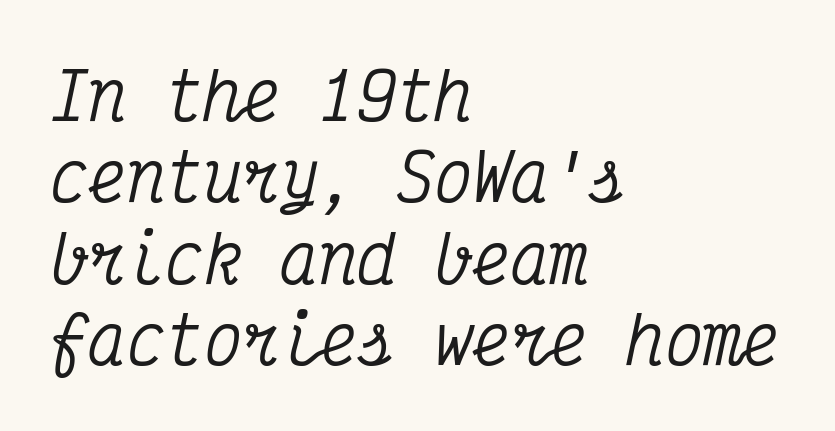
Tracking here is standard; glyphs follow each other at the usual distance. The lines are quadded left. Is this a fixed-width face? Yes — each glyph sits in an identical cell. The baseline area is clear.
